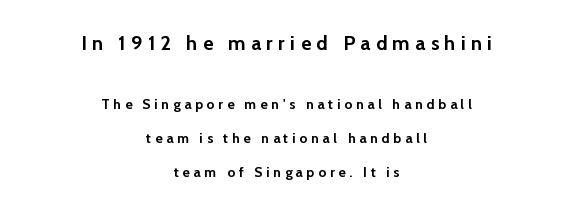
Horizontal alignment here is central, giving a formal, balanced look. The specimen reads as upright at a glance. In terms of leading, this rendering errs on the spacious side. The tracking jumps out immediately: characters are airy and widely separated.
